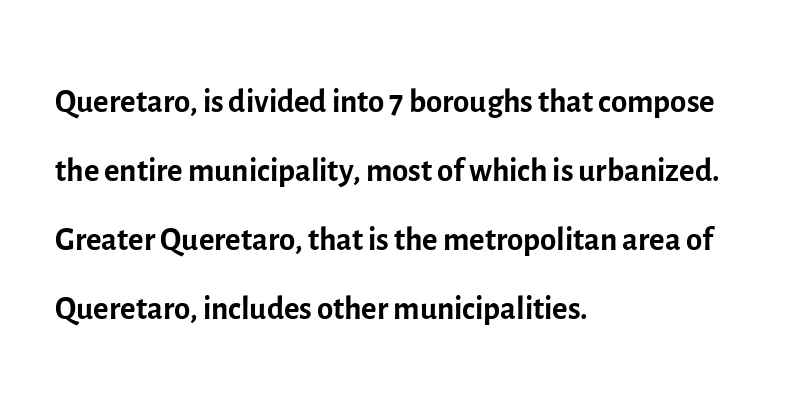
{"serif": "no", "italic": "no", "bold": "no", "weight": "regular", "width": "normal", "x_height": "medium", "monospaced": "no", "underline": "no", "align": "left", "line_spacing": "normal", "line_spacing_ratio": 1.47, "letter_spacing": "normal", "letter_spacing_em": 0.0, "glyph_px": 47}
